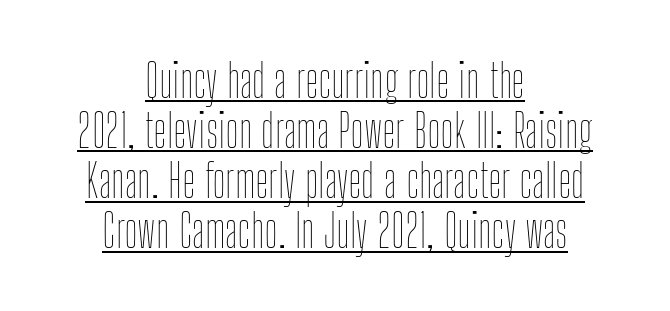
The image shows 46 px thin, condensed type, upright; set centered, tight line spacing (1.09x), normal letter spacing, underlined; low stroke contrast and a medium x-height.
